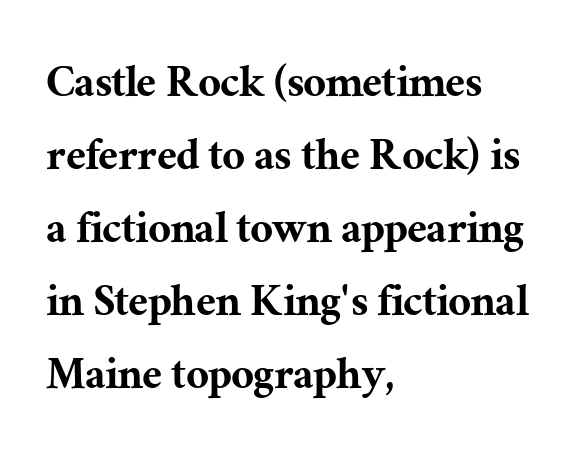
{"serif": "yes", "italic": "no", "width": "normal", "stroke_contrast": "medium", "x_height": "medium", "monospaced": "no", "underline": "no", "align": "left", "line_spacing": "normal", "line_spacing_ratio": 1.46, "letter_spacing": "normal", "letter_spacing_em": 0.0, "glyph_px": 50}
